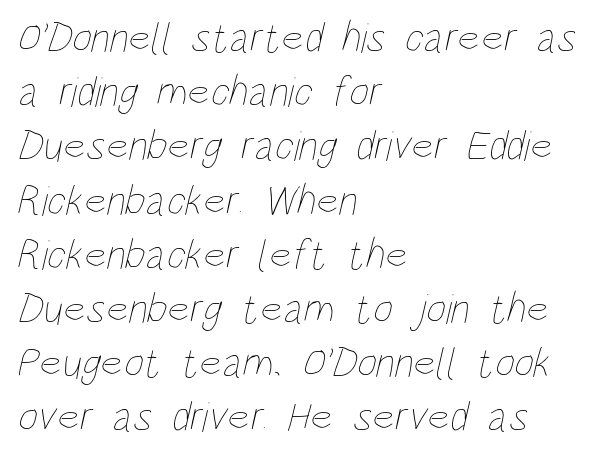
{"bold": "no", "weight": "thin", "width": "condensed", "stroke_contrast": "low", "x_height": "large", "monospaced": "no", "underline": "no", "align": "left", "line_spacing": "normal", "line_spacing_ratio": 1.26, "letter_spacing": "normal", "letter_spacing_em": 0.0, "glyph_px": 43}
